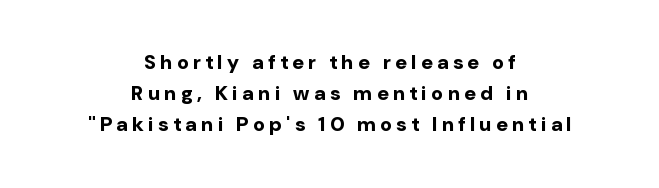
The typesetting leans heavy: a genuine bold. The space directly below the letters is spotless. Rendered with straight, roman letterforms. Each new line begins a customary step beneath the previous one.
